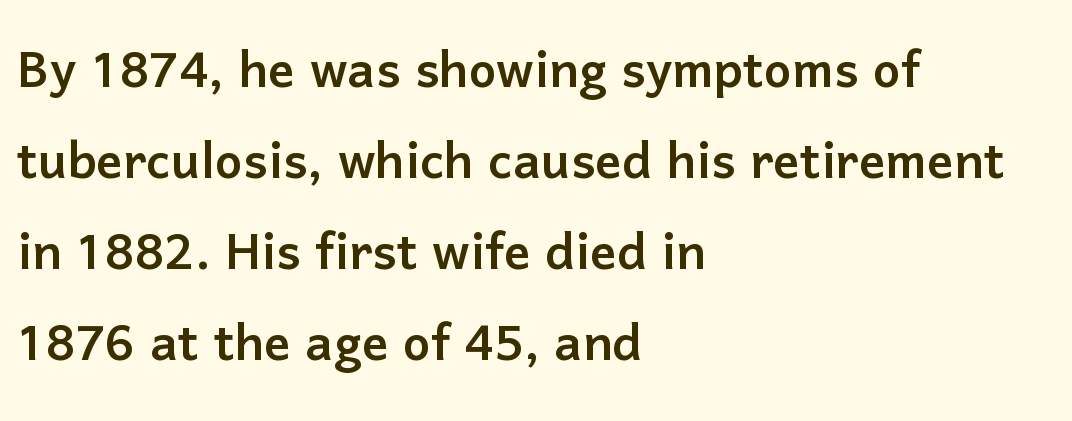
The image shows 66 px sans-serif type, upright; set left-aligned, normal line spacing (1.38x), normal letter spacing, not underlined; low stroke contrast and a medium x-height.
